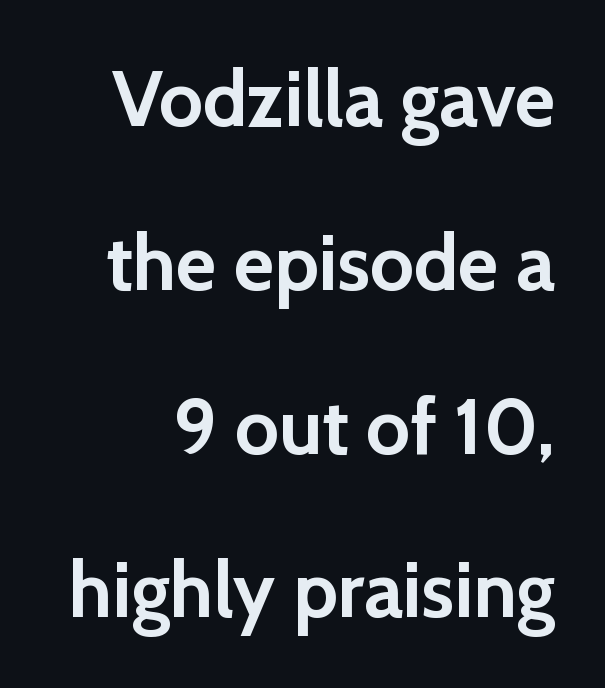
The image shows 78 px semibold sans-serif type, upright; set loose line spacing (2.1x), normal letter spacing, not underlined; a medium x-height.
